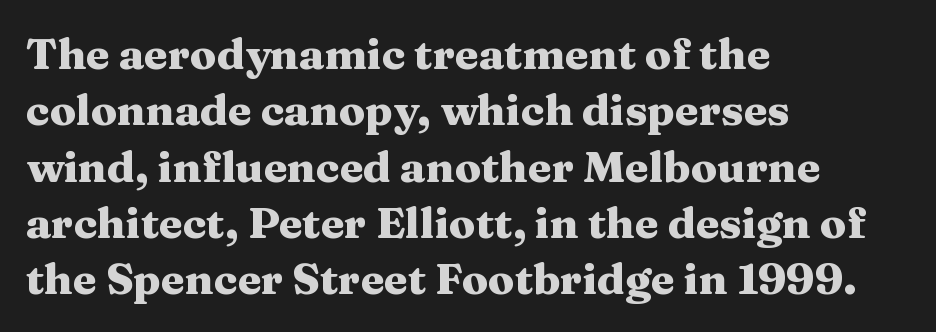
The image shows 43 px heavy, wide serif type, upright; set left-aligned, normal line spacing (1.31x), normal letter spacing, not underlined; medium stroke contrast and a medium x-height.
